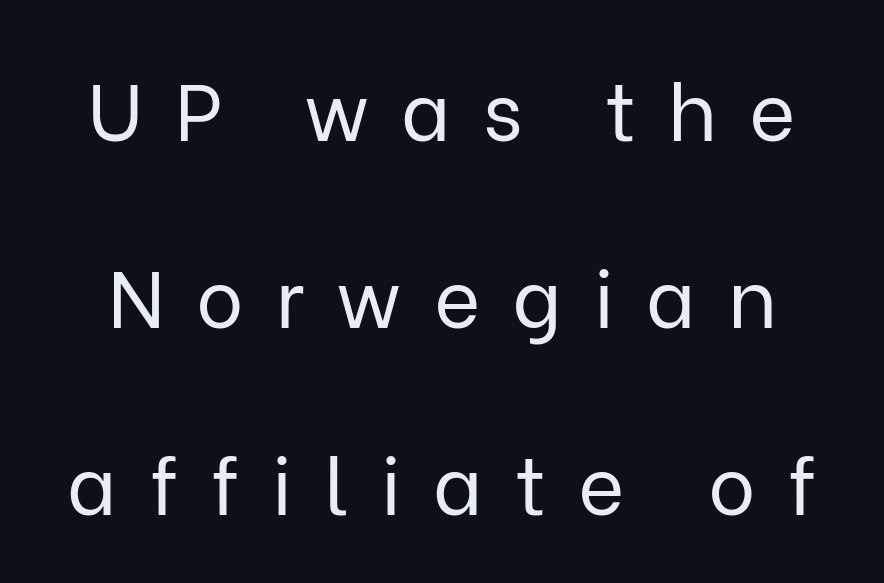
The image shows 80 px regular-weight sans-serif type, upright; set loose line spacing (2.34x), unusually wide letter spacing (+0.4 em), not underlined; low stroke contrast and a medium x-height.
